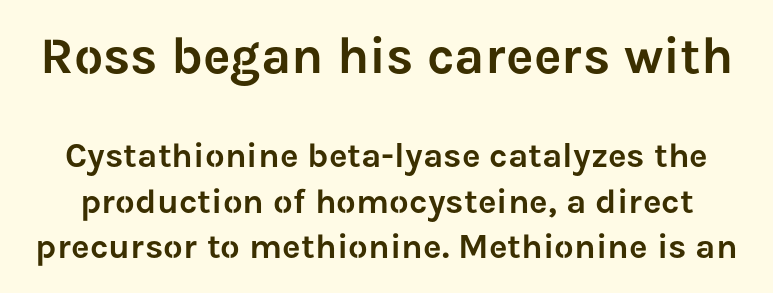
The image shows 52 px sans-serif type, upright; set normal line spacing (1.3x), normal letter spacing, not underlined; the first (top) block is 1.49x larger; low stroke contrast and a medium x-height.
